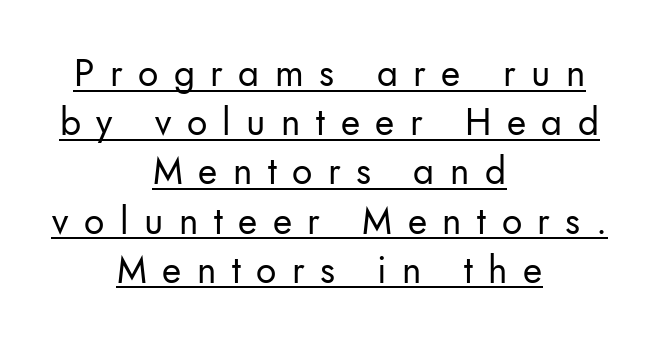
{"serif": "no", "italic": "no", "bold": "no", "weight": "regular", "width": "normal", "stroke_contrast": "low", "x_height": "small", "monospaced": "no", "underline": "yes", "align": "center", "line_spacing": "normal", "line_spacing_ratio": 1.33, "letter_spacing": "wide", "letter_spacing_em": 0.42, "glyph_px": 37}
